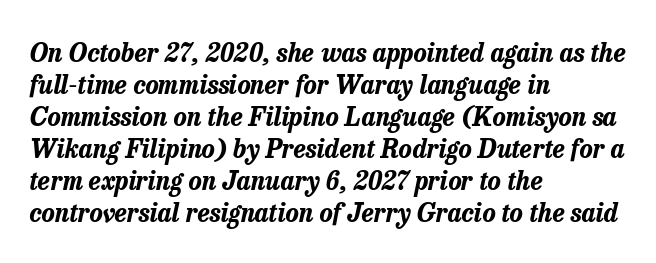
Q: Is the text bold? A: Yes.
Q: Is the text italic (slanted)? A: Yes, it leans right by about 13 degrees.
Q: Is the text underlined? A: No.
Q: How is the paragraph aligned? A: Left-aligned.
Q: Is the spacing between letters normal or unusually wide? A: Normal.
Q: Is the spacing between lines tight, normal or loose? A: Normal.
